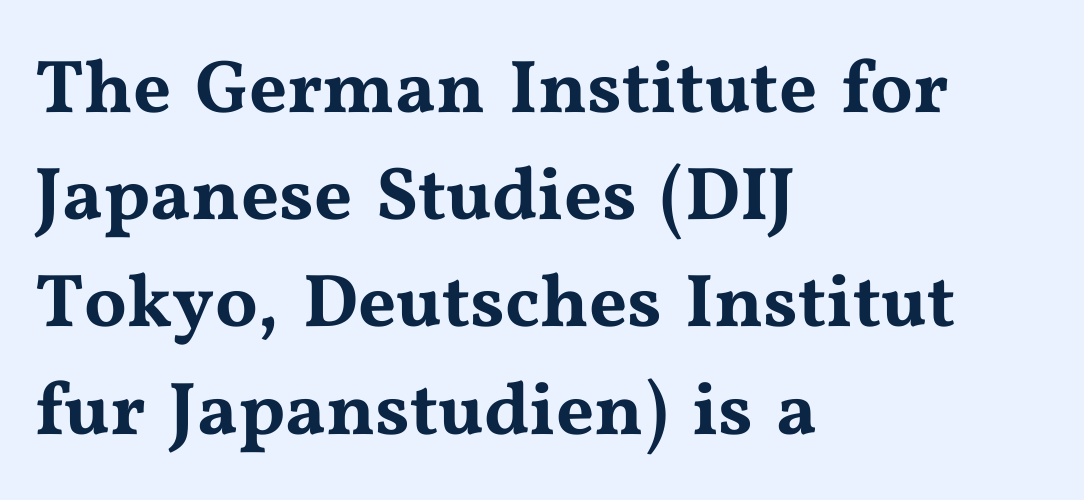
Q: Is the text italic (slanted)? A: No, it is upright.
Q: Is the typeface a serif or a sans-serif typeface? A: Serif.
Q: Is the text underlined? A: No.
Q: How is the paragraph aligned? A: Left-aligned.
Q: Is the spacing between letters normal or unusually wide? A: Normal.
Q: Is the spacing between lines tight, normal or loose? A: Normal.
Q: Width (condensed, normal, or wide)? A: Wide.
Q: Stroke contrast? A: Medium.
Q: x-height? A: Medium.
Q: Monospaced? A: No.
